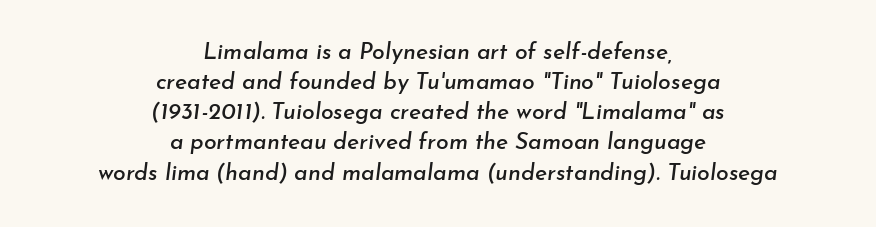
Notice how descenders clear the ascenders below comfortably — that's standard leading. Observe the lean: these are italic letterforms. No word sits above an underline. These lines stack symmetrically, like a column narrowing and widening about its center. How are the letters spaced? Ordinarily, with no added tracking.
